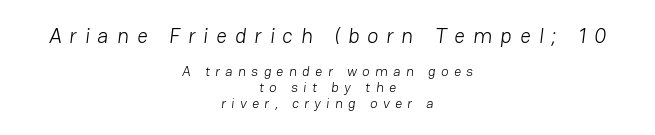
{"bold": "no", "underline": "no", "align": "center", "line_spacing": "tight", "line_spacing_ratio": 1.12, "letter_spacing": "wide", "letter_spacing_em": 0.38, "larger_block": "first", "size_ratio": 1.5, "glyph_px": 21}
